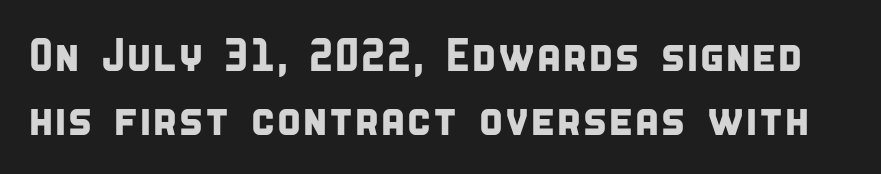
The image shows 46 px condensed sans-serif type; set normal line spacing (1.4x), normal letter spacing, not underlined; low stroke contrast and a large x-height.
